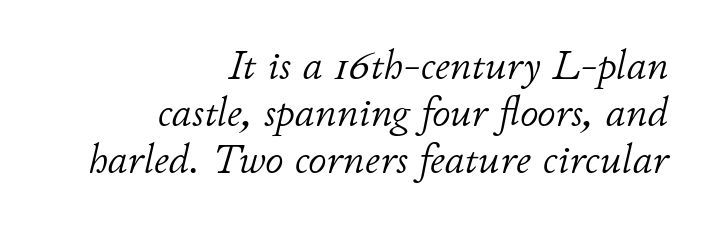
{"italic": "yes", "lean": "right", "slant_degrees": 11, "bold": "no", "weight": "light", "width": "normal", "stroke_contrast": "low", "x_height": "small", "monospaced": "no", "underline": "no", "align": "right", "line_spacing": "tight", "line_spacing_ratio": 1.15, "letter_spacing": "normal", "letter_spacing_em": 0.0, "glyph_px": 41}
